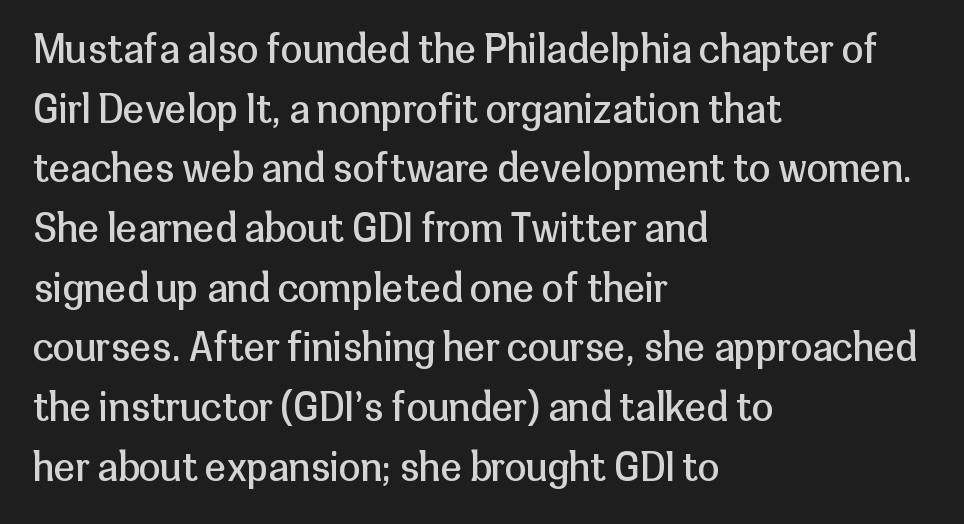
Q: Is the text bold? A: No.
Q: Is the text italic (slanted)? A: No, it is upright.
Q: Is the typeface a serif or a sans-serif typeface? A: Sans-serif.
Q: Is the text underlined? A: No.
Q: How is the paragraph aligned? A: Left-aligned.
Q: Is the spacing between letters normal or unusually wide? A: Normal.
Q: Is the spacing between lines tight, normal or loose? A: Normal.
Q: Width (condensed, normal, or wide)? A: Normal.
Q: Stroke contrast? A: Low.
Q: x-height? A: Medium.
Q: Monospaced? A: No.
